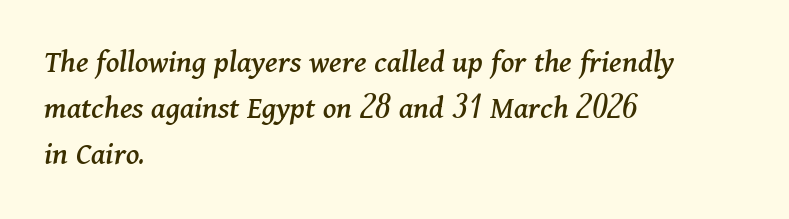
Q: Is the text italic (slanted)? A: Yes, it leans right by about 11 degrees.
Q: Is the typeface a serif or a sans-serif typeface? A: Serif.
Q: Is the text underlined? A: No.
Q: How is the paragraph aligned? A: Left-aligned.
Q: Is the spacing between letters normal or unusually wide? A: Normal.
Q: Is the spacing between lines tight, normal or loose? A: Normal.
Q: Width (condensed, normal, or wide)? A: Normal.
Q: Stroke contrast? A: Medium.
Q: x-height? A: Medium.
Q: Monospaced? A: No.
